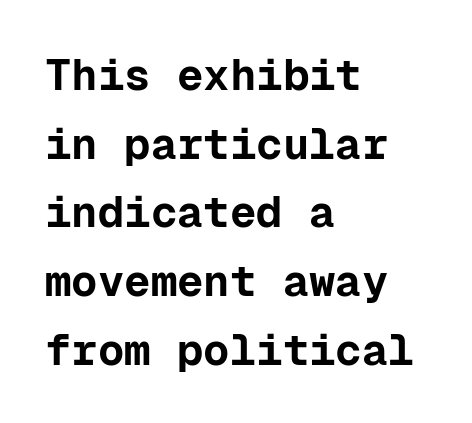
Q: Is the text bold? A: Yes.
Q: Is the text italic (slanted)? A: No, it is upright.
Q: Is the typeface a serif or a sans-serif typeface? A: Sans-serif.
Q: Is the text underlined? A: No.
Q: How is the paragraph aligned? A: Left-aligned.
Q: Is the spacing between letters normal or unusually wide? A: Normal.
Q: Is the spacing between lines tight, normal or loose? A: Normal.
Q: Width (condensed, normal, or wide)? A: Normal.
Q: Stroke contrast? A: Low.
Q: x-height? A: Medium.
Q: Monospaced? A: Yes.
